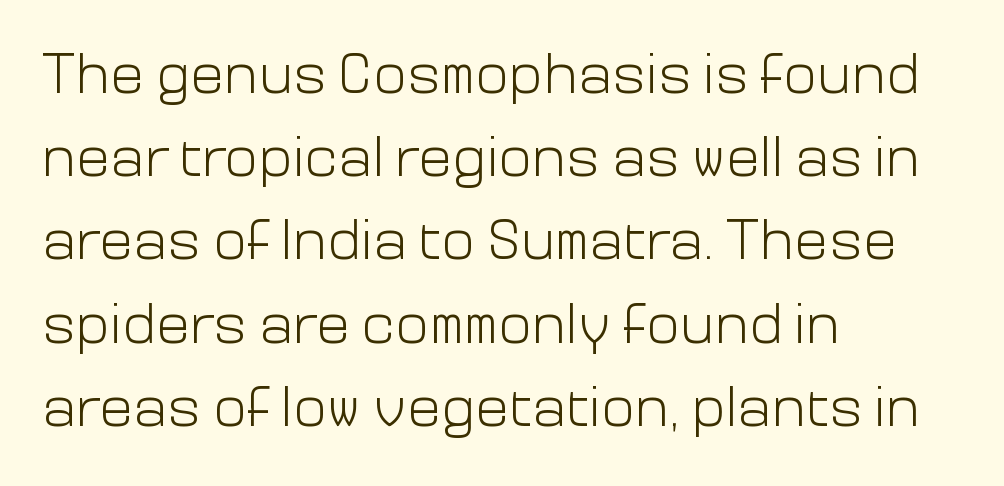
{"serif": "no", "italic": "no", "bold": "no", "weight": "light", "width": "normal", "stroke_contrast": "low", "x_height": "medium", "monospaced": "no", "underline": "no", "align": "left", "line_spacing": "normal", "line_spacing_ratio": 1.46, "letter_spacing": "normal", "letter_spacing_em": 0.0, "glyph_px": 57}
